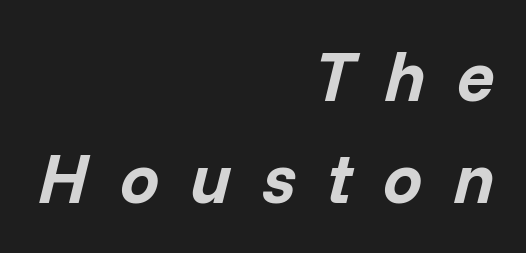
The image shows 70 px bold type, italic (leaning right); set right-aligned, normal line spacing (1.46x), unusually wide letter spacing (+0.44 em), not underlined; low stroke contrast and a medium x-height.
